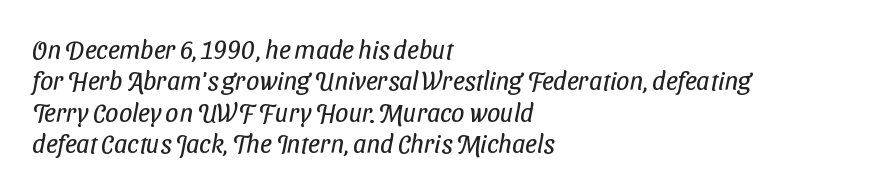
The image shows 26 px text type; set left-aligned, line spacing 1.21x, normal letter spacing, not underlined.
